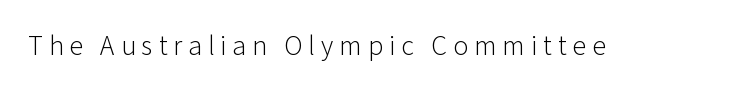
The image shows 28 px light sans-serif type, upright; set unusually wide letter spacing (+0.21 em), not underlined; low stroke contrast and a medium x-height.
